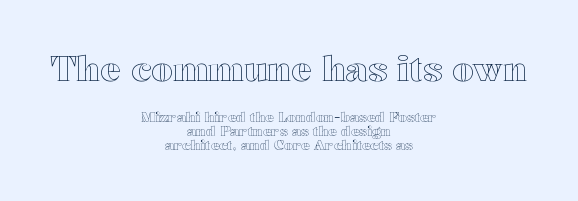
Line starts and ends both wander, symmetrically. Does the bottom block carry the larger type? No, the top block does. Leading is clearly below the norm, producing a dense column. Unlike italic type, these characters show no tilt at all. The letters advance in unequal steps, a hallmark of proportional type.
